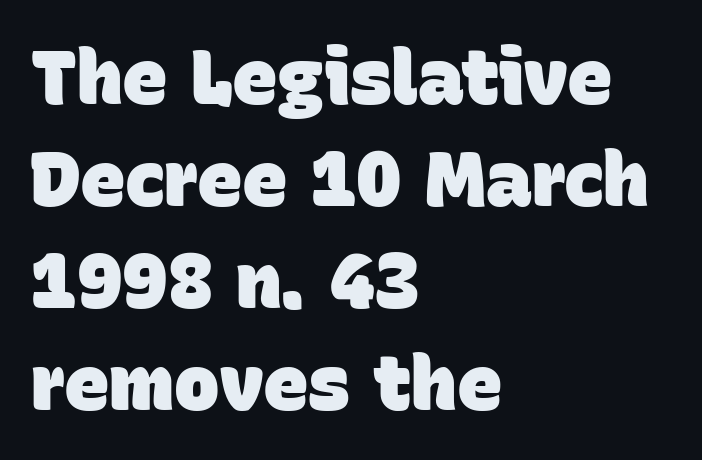
{"serif": "no", "bold": "yes", "weight": "heavy", "width": "normal", "stroke_contrast": "low", "x_height": "large", "monospaced": "no", "underline": "no", "align": "left", "line_spacing": "normal", "line_spacing_ratio": 1.34, "letter_spacing": "normal", "letter_spacing_em": 0.0, "glyph_px": 76}
